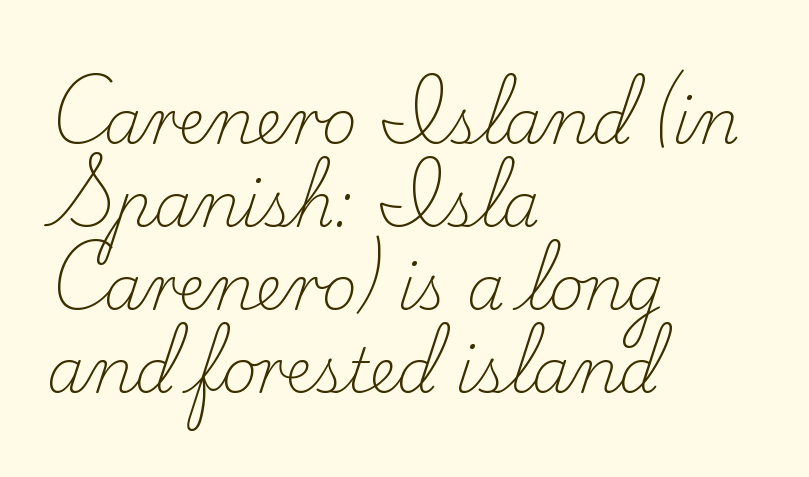
Q: Is the text bold? A: No.
Q: Is the text italic (slanted)? A: Yes.
Q: Is the typeface a serif or a sans-serif typeface? A: Serif.
Q: Is the text underlined? A: No.
Q: How is the paragraph aligned? A: Left-aligned.
Q: Is the spacing between letters normal or unusually wide? A: Normal.
Q: Is the spacing between lines tight, normal or loose? A: Normal.
Q: Width (condensed, normal, or wide)? A: Normal.
Q: Stroke contrast? A: Low.
Q: x-height? A: Small.
Q: Monospaced? A: No.
